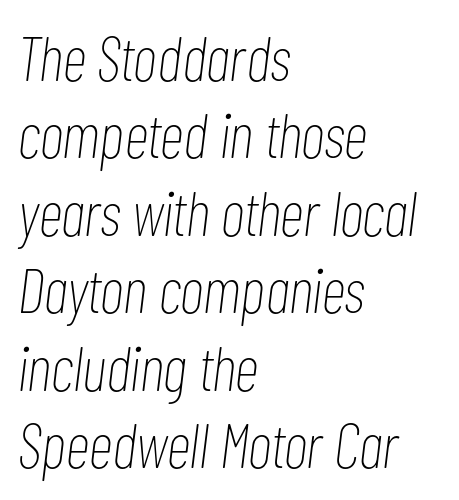
The face used here is rendered with its standard letterfit. If you drew a ruler down the left edge, every line would touch it. The rendering uses natural spacing where letterforms have individual widths. This is not heavy type; no bold has been used.
